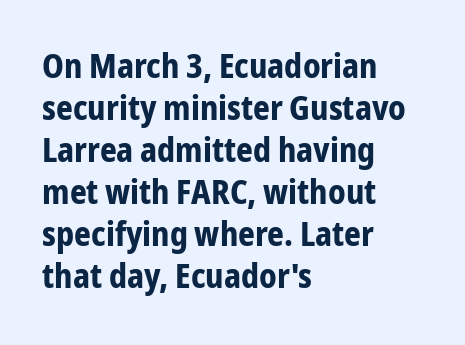
There is no visible air inserted between adjacent glyphs. Students, this is bold: see how much ink each stroke carries. Leftover space on each line is placed entirely after the last word. The lettering stays uniformly vertical, giving the passage a roman look.
